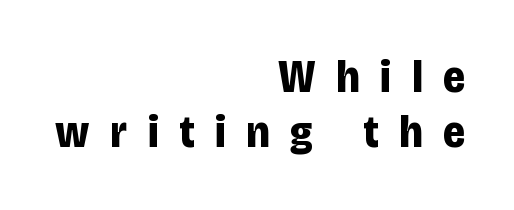
Q: Is the text bold? A: Yes.
Q: Is the text italic (slanted)? A: No, it is upright.
Q: Is the typeface a serif or a sans-serif typeface? A: Sans-serif.
Q: Is the text underlined? A: No.
Q: How is the paragraph aligned? A: Right-aligned.
Q: Is the spacing between letters normal or unusually wide? A: Unusually wide.
Q: Width (condensed, normal, or wide)? A: Condensed.
Q: Stroke contrast? A: Low.
Q: x-height? A: Large.
Q: Monospaced? A: No.
